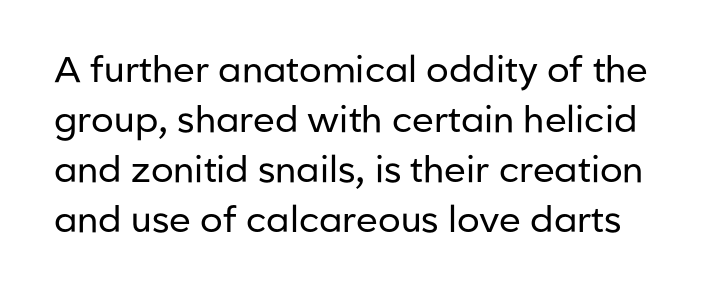
Q: Is the text bold? A: No.
Q: Is the text italic (slanted)? A: No, it is upright.
Q: Is the typeface a serif or a sans-serif typeface? A: Sans-serif.
Q: Is the text underlined? A: No.
Q: Is the spacing between letters normal or unusually wide? A: Normal.
Q: Is the spacing between lines tight, normal or loose? A: Normal.
Q: Width (condensed, normal, or wide)? A: Normal.
Q: Stroke contrast? A: Low.
Q: x-height? A: Medium.
Q: Monospaced? A: No.
